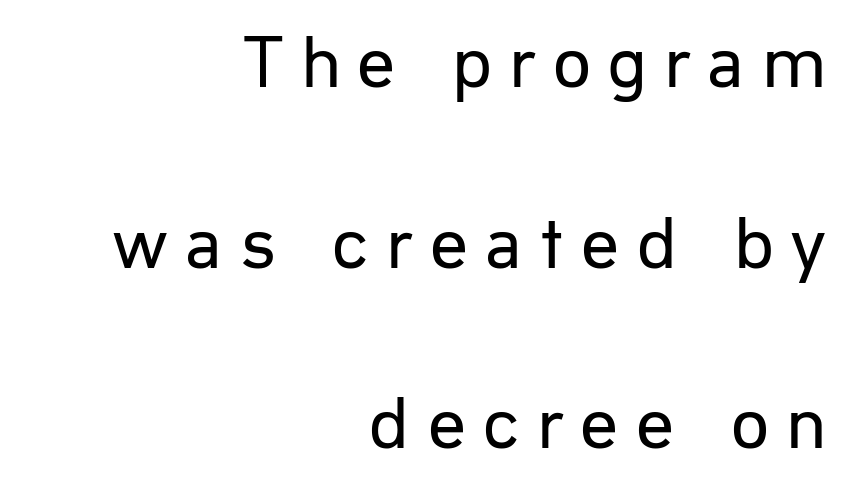
{"serif": "no", "italic": "no", "bold": "no", "weight": "regular", "width": "normal", "stroke_contrast": "low", "x_height": "medium", "monospaced": "no", "underline": "no", "align": "right", "line_spacing": "loose", "line_spacing_ratio": 2.41, "letter_spacing": "wide", "letter_spacing_em": 0.23, "glyph_px": 75}
